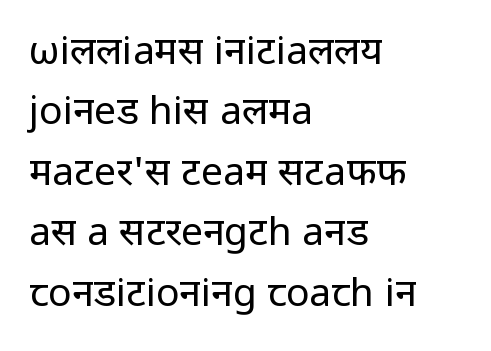
{"serif": "no", "italic": "no", "bold": "no", "weight": "regular", "width": "normal", "stroke_contrast": "low", "x_height": "medium", "monospaced": "no", "underline": "no", "align": "left", "line_spacing": "normal", "line_spacing_ratio": 1.55, "letter_spacing": "normal", "letter_spacing_em": 0.0, "glyph_px": 39}
